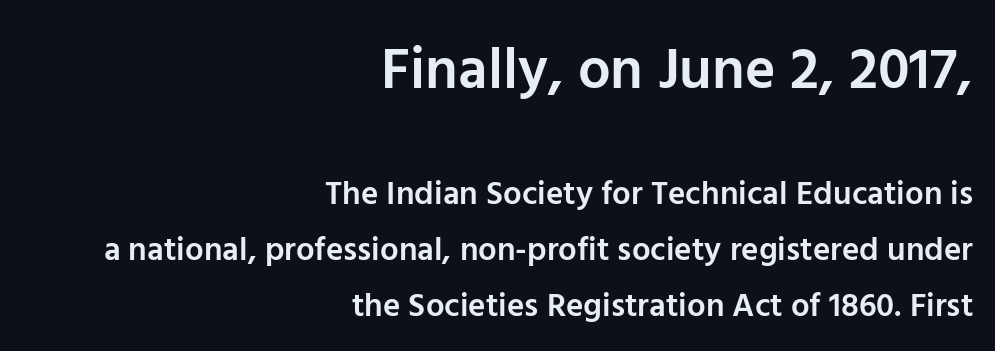
The image shows 58 px semibold sans-serif type, upright; set right-aligned, normal line spacing (1.69x), normal letter spacing, not underlined; the first (top) block is 1.76x larger; low stroke contrast and a medium x-height.
